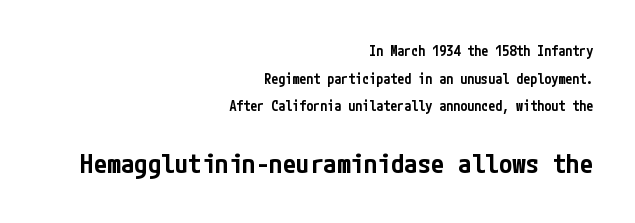
{"italic": "no", "bold": "semi", "underline": "no", "align": "right", "line_spacing": "loose", "line_spacing_ratio": 1.97, "letter_spacing": "normal", "letter_spacing_em": 0.0, "larger_block": "second", "size_ratio": 1.93, "glyph_px": 27}
